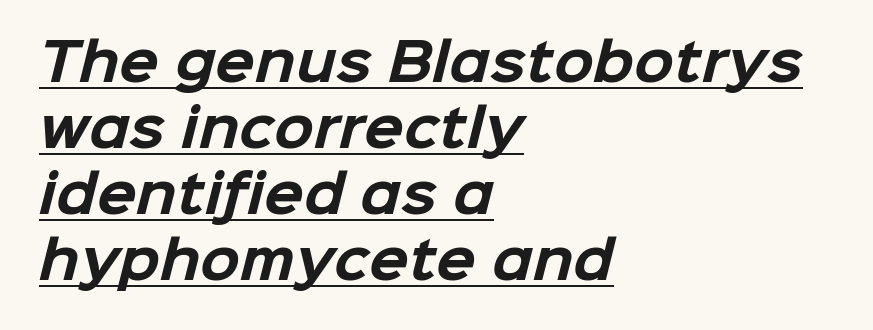
{"serif": "no", "bold": "yes", "weight": "bold", "width": "normal", "stroke_contrast": "low", "x_height": "medium", "monospaced": "no", "underline": "yes", "align": "left", "line_spacing": "normal", "line_spacing_ratio": 1.27, "letter_spacing": "normal", "letter_spacing_em": 0.0, "glyph_px": 52}
